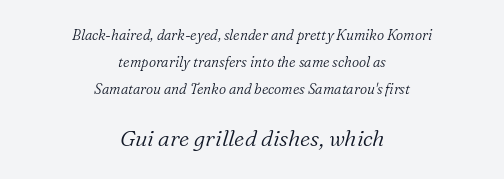
{"italic": "yes", "lean": "right", "slant_degrees": 16, "bold": "no", "underline": "no", "align": "center", "line_spacing": "loose", "line_spacing_ratio": 1.92, "letter_spacing": "normal", "letter_spacing_em": 0.0, "larger_block": "second", "size_ratio": 1.57, "glyph_px": 22}
